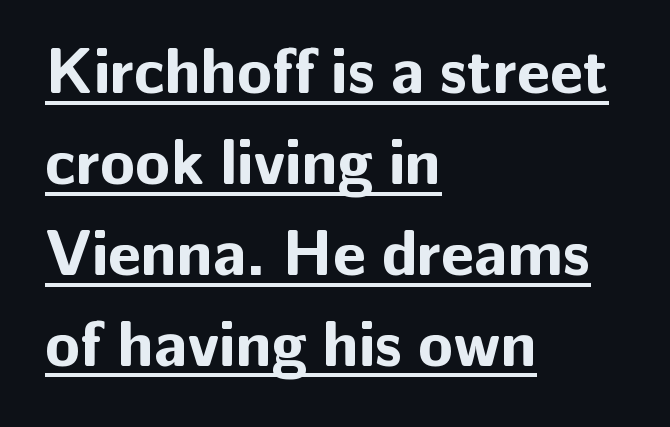
{"serif": "no", "italic": "no", "bold": "yes", "weight": "bold", "width": "normal", "stroke_contrast": "low", "x_height": "medium", "monospaced": "no", "underline": "yes", "align": "left", "line_spacing": "normal", "line_spacing_ratio": 1.42, "letter_spacing": "normal", "letter_spacing_em": 0.0, "glyph_px": 64}
